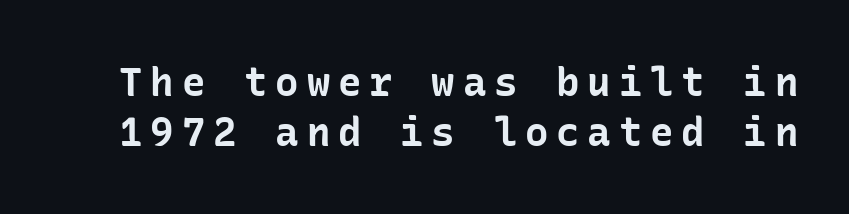
Q: Is the text bold? A: Yes.
Q: Is the text italic (slanted)? A: No, it is upright.
Q: Is the typeface a serif or a sans-serif typeface? A: Sans-serif.
Q: Is the text underlined? A: No.
Q: Is the spacing between letters normal or unusually wide? A: Unusually wide.
Q: Is the spacing between lines tight, normal or loose? A: Normal.
Q: Width (condensed, normal, or wide)? A: Normal.
Q: Stroke contrast? A: Low.
Q: x-height? A: Medium.
